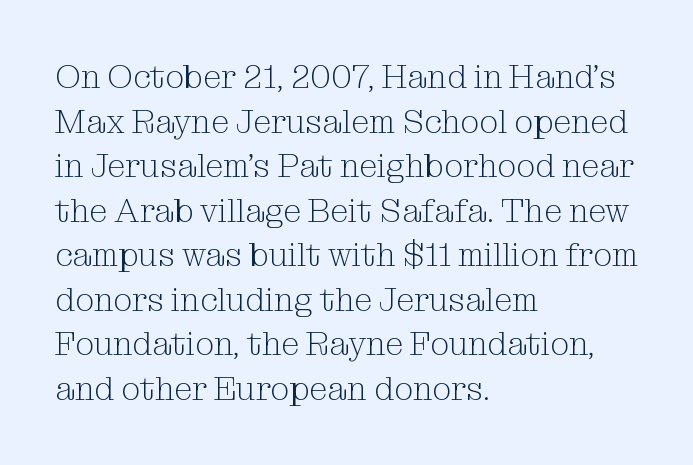
Looks like regular typesetting: each glyph gets only the width it needs. Bare-footed words on every line. The rag falls on the right side of this text block. This rendering leaves character spacing at its baseline value. Ink coverage per letter is moderate at most. Every stem runs plumb, perpendicular to the baseline.
